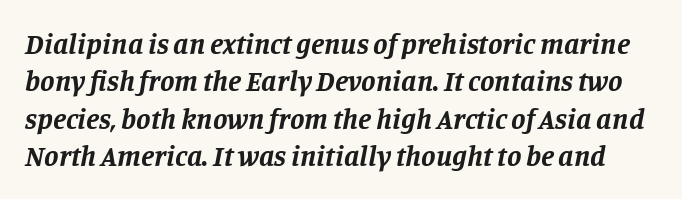
Q: Is the text bold? A: Yes.
Q: Is the text italic (slanted)? A: Yes, it leans right by about 11 degrees.
Q: Is the typeface a serif or a sans-serif typeface? A: Serif.
Q: Is the text underlined? A: No.
Q: Is the spacing between letters normal or unusually wide? A: Normal.
Q: Is the spacing between lines tight, normal or loose? A: Normal.
Q: Width (condensed, normal, or wide)? A: Normal.
Q: Stroke contrast? A: Low.
Q: x-height? A: Large.
Q: Monospaced? A: No.
